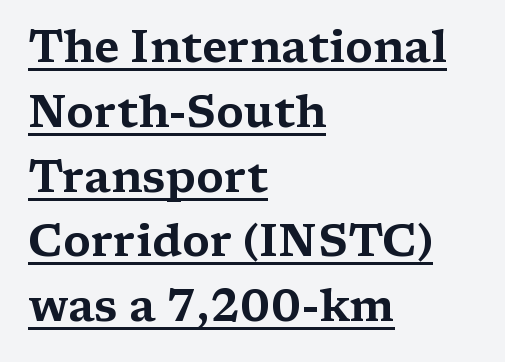
Short note: letters normally spaced. Compared with undecorated copy, this sample adds a rule below the words. One glance says typical: line gaps are just what's usual. Letterform terminals end in serifs throughout the passage. A classic flush-left, rag-right setting is used for this passage.
